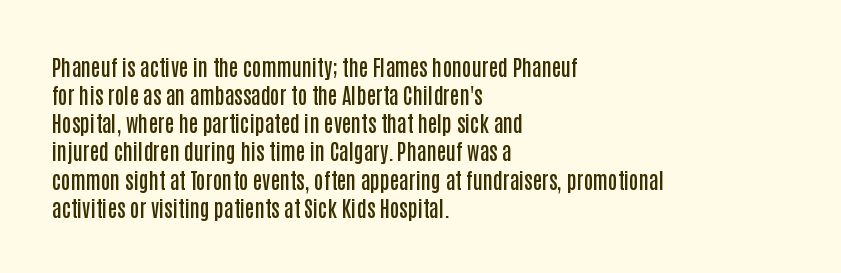
Q: Is the text bold? A: Semi-bold.
Q: Is the text italic (slanted)? A: No, it is upright.
Q: Is the text underlined? A: No.
Q: How is the paragraph aligned? A: Left-aligned.
Q: Is the spacing between letters normal or unusually wide? A: Normal.
Q: Is the spacing between lines tight, normal or loose? A: Normal.
